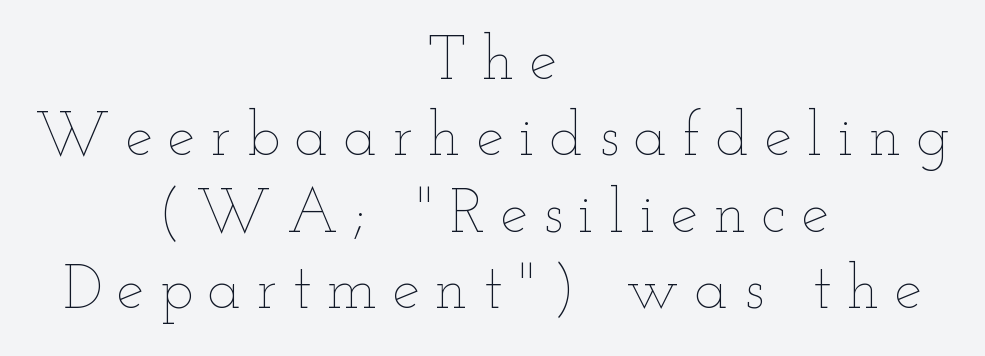
Q: Is the text bold? A: No.
Q: Is the text italic (slanted)? A: No, it is upright.
Q: Is the text underlined? A: No.
Q: How is the paragraph aligned? A: Centered.
Q: Is the spacing between letters normal or unusually wide? A: Unusually wide.
Q: Width (condensed, normal, or wide)? A: Wide.
Q: Stroke contrast? A: Low.
Q: x-height? A: Small.
Q: Monospaced? A: No.
